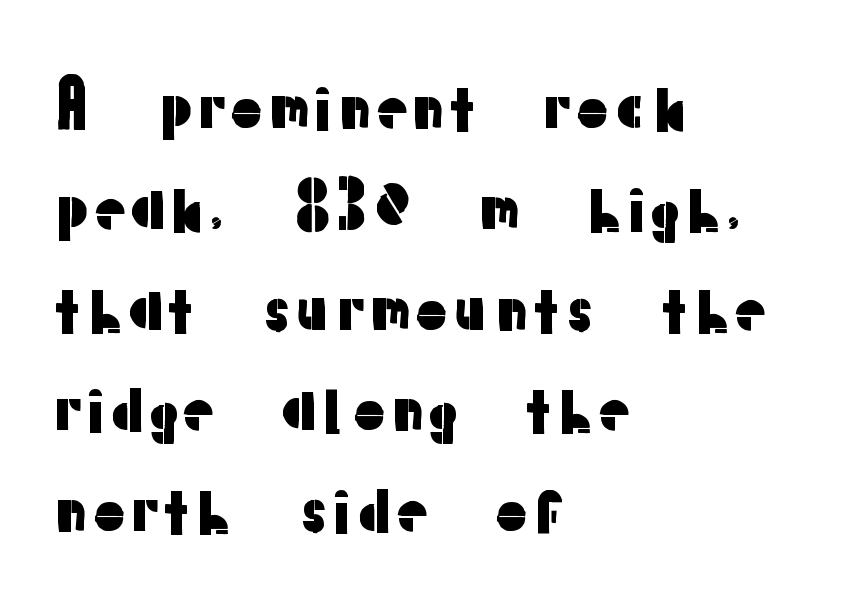
If you drew a line through each stem, it would be perfectly vertical. In terms of leading, this rendering sits right in the middle. A typesetter would call this proportional, since set widths differ per character. Glyph-to-glyph distance matches everyday printed text.
